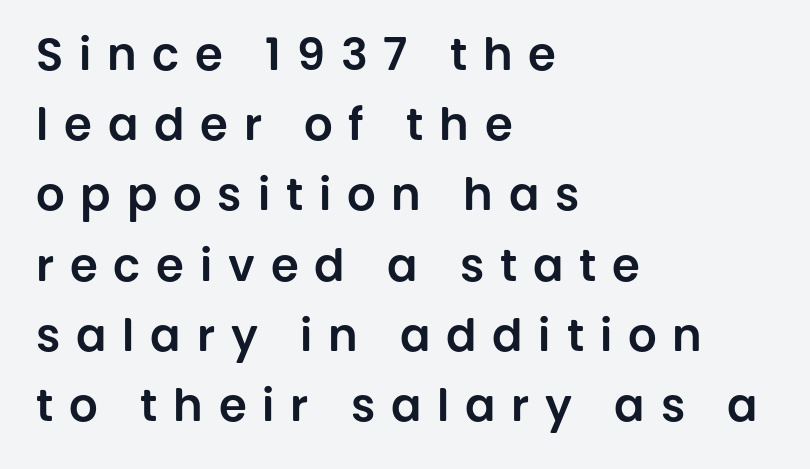
The specimen omits any rule beneath the text block's lines. Spacing verdict: proportional, widths tailored to each character. The designer went with a sans here, leaving each stem footless. Reading down the column, the eye jumps a familiar distance to each next line.
